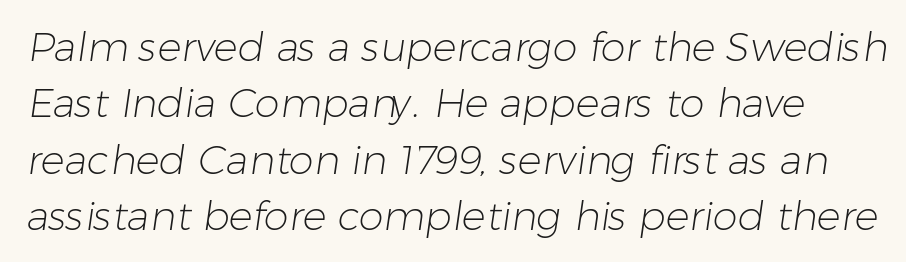
{"serif": "no", "bold": "no", "weight": "light", "width": "normal", "stroke_contrast": "low", "x_height": "medium", "monospaced": "no", "underline": "no", "line_spacing": "normal", "line_spacing_ratio": 1.41, "letter_spacing": "normal", "letter_spacing_em": 0.0, "glyph_px": 40}
